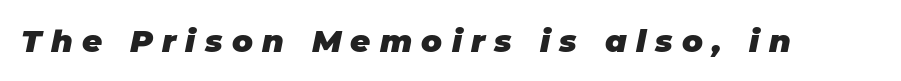
{"italic": "yes", "lean": "right", "slant_degrees": 11, "bold": "yes", "weight": "heavy", "width": "normal", "stroke_contrast": "low", "x_height": "large", "monospaced": "no", "underline": "no", "letter_spacing": "wide", "letter_spacing_em": 0.3, "glyph_px": 31}
